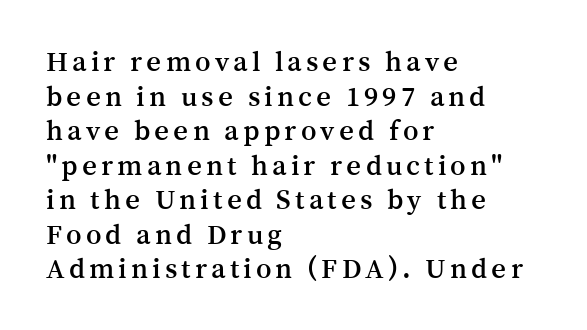
The image shows 29 px serif type, upright; set left-aligned, line spacing 1.19x, not underlined; medium stroke contrast and a medium x-height.
